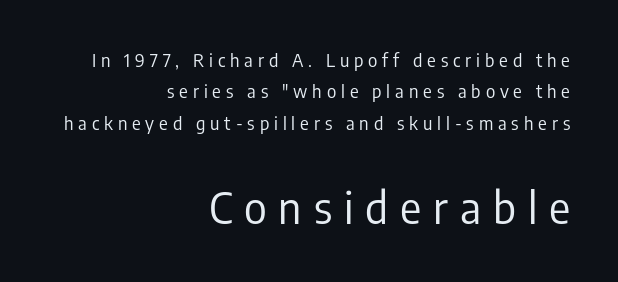
The image shows 44 px regular-weight, condensed sans-serif type, upright; set right-aligned, line spacing 1.75x, unusually wide letter spacing (+0.27 em), not underlined; the second (bottom) block is 2.44x larger; low stroke contrast and a medium x-height.
